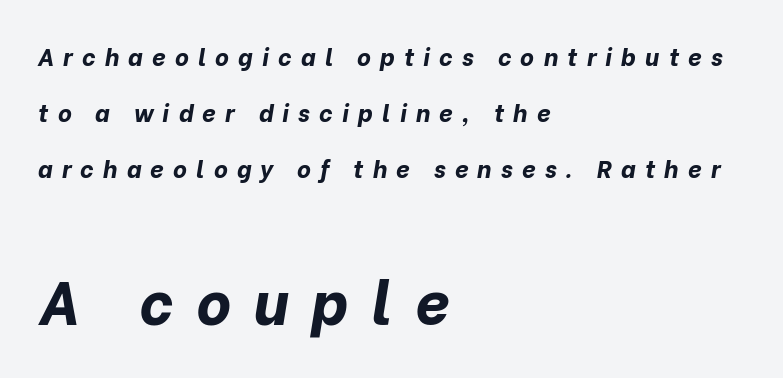
Q: Is the text bold? A: Yes.
Q: Is the text italic (slanted)? A: Yes, it leans right by about 10 degrees.
Q: Is the text underlined? A: No.
Q: How is the paragraph aligned? A: Left-aligned.
Q: Is the spacing between letters normal or unusually wide? A: Unusually wide.
Q: Is the spacing between lines tight, normal or loose? A: Loose.
Q: Which block of text is set in a larger size, the first (top) or the second (bottom)? A: The second (bottom) one.
Q: Width (condensed, normal, or wide)? A: Normal.
Q: Stroke contrast? A: Low.
Q: x-height? A: Medium.
Q: Monospaced? A: No.
